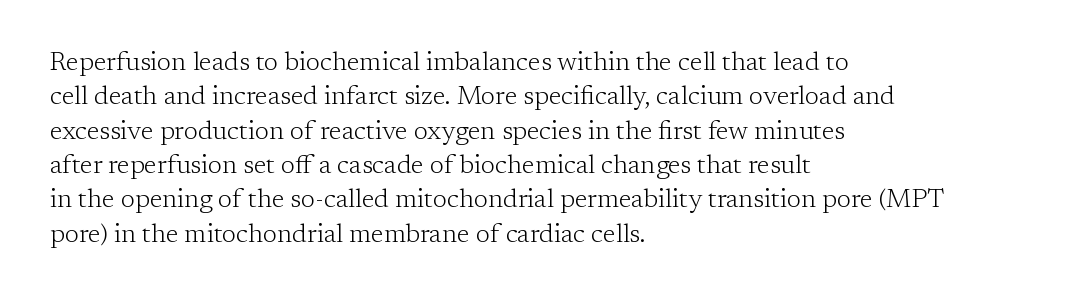
{"italic": "no", "bold": "no", "underline": "no", "align": "left", "line_spacing": "normal", "line_spacing_ratio": 1.32, "letter_spacing": "normal", "letter_spacing_em": 0.0, "glyph_px": 26}
